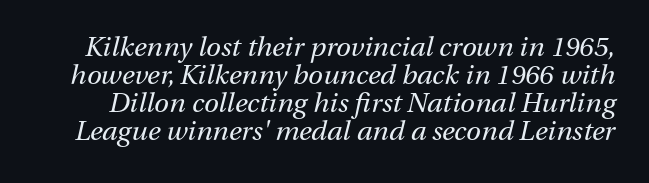
No extra tracking has been applied to these lines. Anything drawn beneath the words? Only blank space. Emphasis-style slanted type is in use. The weight tops out at a normal text grade. The designer dialed line spacing down below the default.
